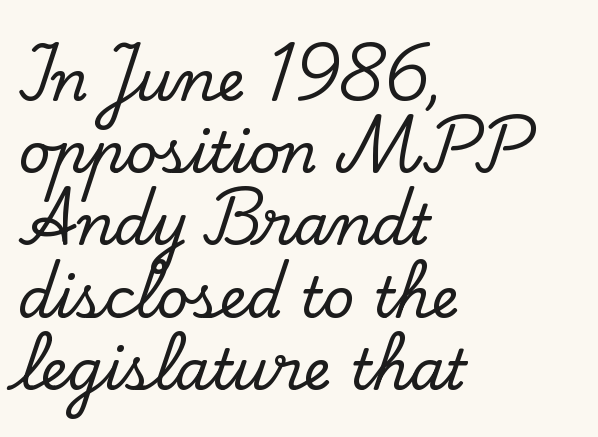
Q: Is the text italic (slanted)? A: Yes.
Q: Is the typeface a serif or a sans-serif typeface? A: Serif.
Q: Is the text underlined? A: No.
Q: How is the paragraph aligned? A: Left-aligned.
Q: Is the spacing between letters normal or unusually wide? A: Normal.
Q: Is the spacing between lines tight, normal or loose? A: Normal.
Q: Width (condensed, normal, or wide)? A: Normal.
Q: Stroke contrast? A: Low.
Q: x-height? A: Small.
Q: Monospaced? A: No.
